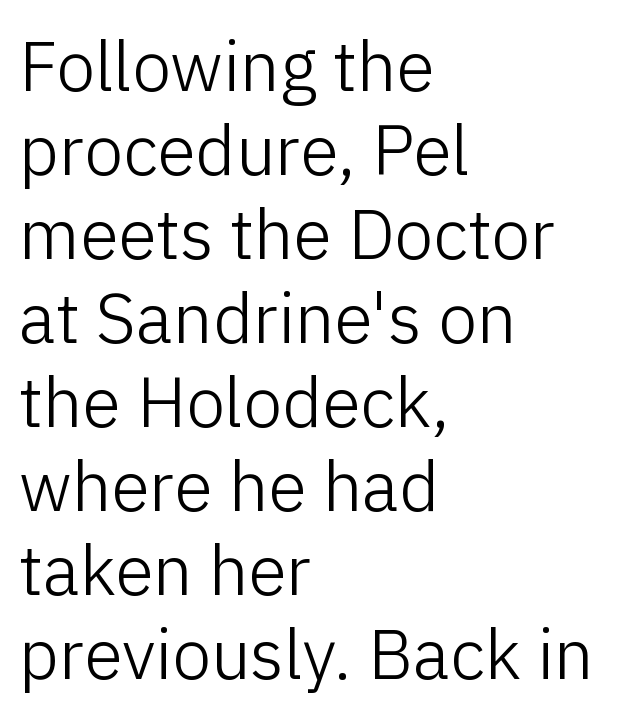
The image shows 70 px light sans-serif type, upright; set left-aligned, line spacing 1.2x, normal letter spacing, not underlined; low stroke contrast and a medium x-height.
